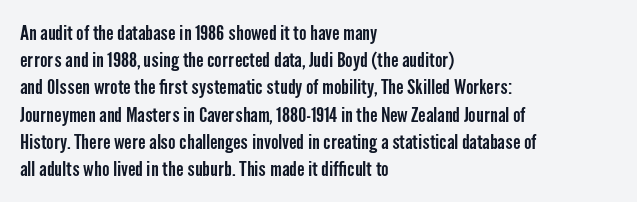
Q: Is the text italic (slanted)? A: No, it is upright.
Q: Is the text underlined? A: No.
Q: How is the paragraph aligned? A: Left-aligned.
Q: Is the spacing between letters normal or unusually wide? A: Normal.
Q: Is the spacing between lines tight, normal or loose? A: Normal.
